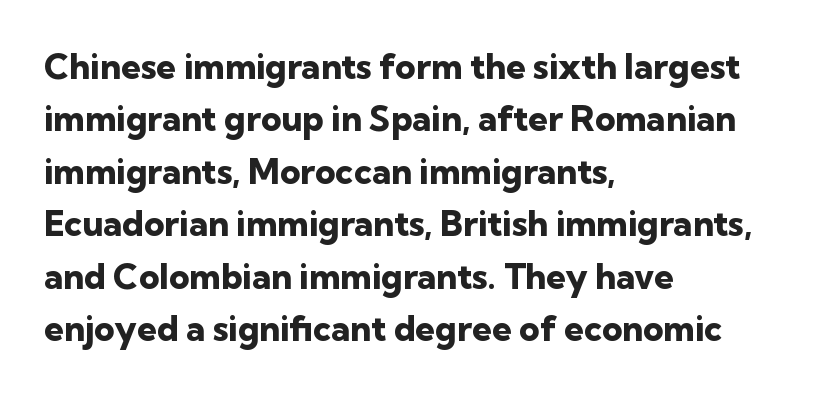
Descender tails drop into unmarked territory. This block has exactly the height ordinary leading produces. The gaps between neighbouring characters are ordinary and unremarkable. Varying glyph widths throughout — classic text-font behaviour.
